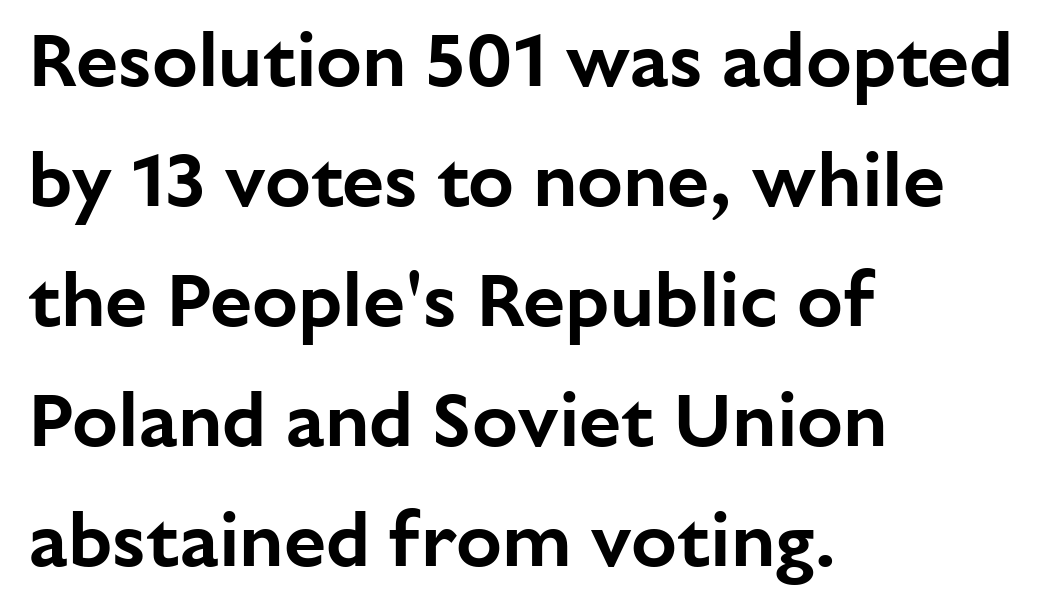
Q: Is the text italic (slanted)? A: No, it is upright.
Q: Is the typeface a serif or a sans-serif typeface? A: Sans-serif.
Q: Is the text underlined? A: No.
Q: How is the paragraph aligned? A: Left-aligned.
Q: Is the spacing between letters normal or unusually wide? A: Normal.
Q: Is the spacing between lines tight, normal or loose? A: Normal.
Q: Width (condensed, normal, or wide)? A: Normal.
Q: Stroke contrast? A: Low.
Q: x-height? A: Medium.
Q: Monospaced? A: No.
